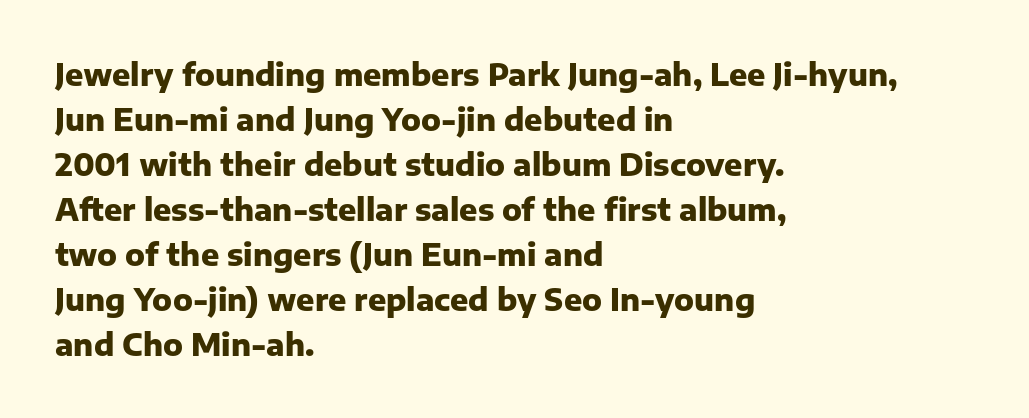
{"serif": "no", "italic": "no", "bold": "yes", "weight": "heavy", "width": "normal", "stroke_contrast": "low", "x_height": "medium", "monospaced": "no", "underline": "no", "align": "left", "line_spacing": "normal", "line_spacing_ratio": 1.5, "letter_spacing": "normal", "letter_spacing_em": 0.0, "glyph_px": 30}
